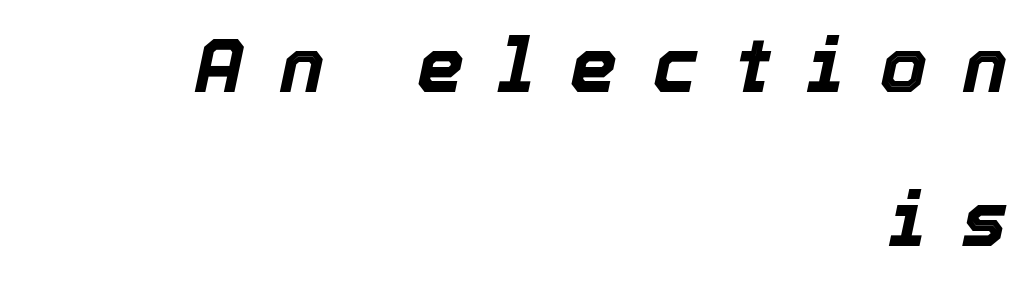
Q: Is the text bold? A: Yes.
Q: Is the text italic (slanted)? A: Yes, it leans right by about 12 degrees.
Q: Is the text underlined? A: No.
Q: How is the paragraph aligned? A: Right-aligned.
Q: Is the spacing between letters normal or unusually wide? A: Unusually wide.
Q: Is the spacing between lines tight, normal or loose? A: Loose.
Q: Width (condensed, normal, or wide)? A: Normal.
Q: x-height? A: Medium.
Q: Monospaced? A: No.
